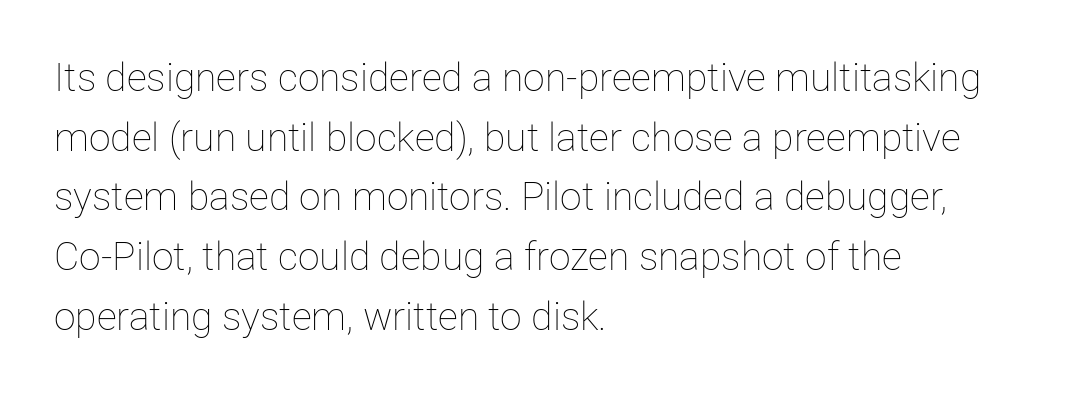
Q: Is the text bold? A: No.
Q: Is the text italic (slanted)? A: No, it is upright.
Q: Is the text underlined? A: No.
Q: How is the paragraph aligned? A: Left-aligned.
Q: Is the spacing between letters normal or unusually wide? A: Normal.
Q: Is the spacing between lines tight, normal or loose? A: Normal.
Q: Width (condensed, normal, or wide)? A: Normal.
Q: Stroke contrast? A: Low.
Q: x-height? A: Medium.
Q: Monospaced? A: No.
